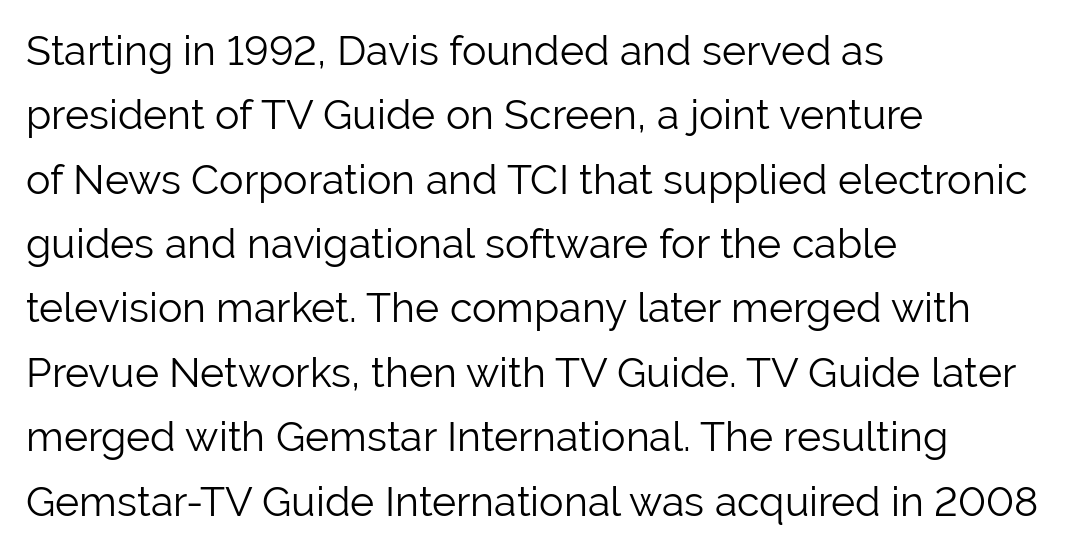
Q: Is the text bold? A: No.
Q: Is the text italic (slanted)? A: No, it is upright.
Q: Is the typeface a serif or a sans-serif typeface? A: Sans-serif.
Q: Is the text underlined? A: No.
Q: How is the paragraph aligned? A: Left-aligned.
Q: Is the spacing between letters normal or unusually wide? A: Normal.
Q: Is the spacing between lines tight, normal or loose? A: Normal.
Q: Width (condensed, normal, or wide)? A: Normal.
Q: Stroke contrast? A: Low.
Q: x-height? A: Medium.
Q: Monospaced? A: No.
